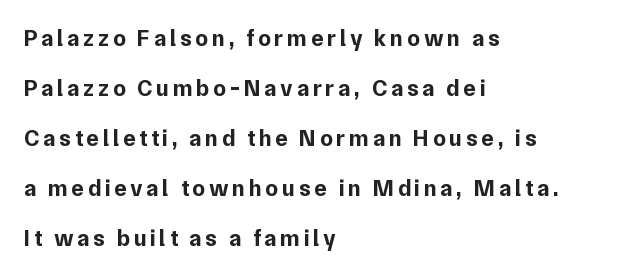
{"italic": "no", "bold": "yes", "underline": "no", "align": "left", "line_spacing": "loose", "line_spacing_ratio": 2.17, "glyph_px": 23}
